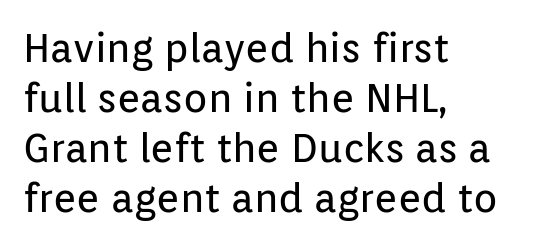
A classic flush-left, rag-right setting is used for this passage. The type is set solid horizontally, with unmodified tracking. If you drew a line through each stem, it would be perfectly vertical. This sample has the flowing, uneven cadence of proportional lettering.
